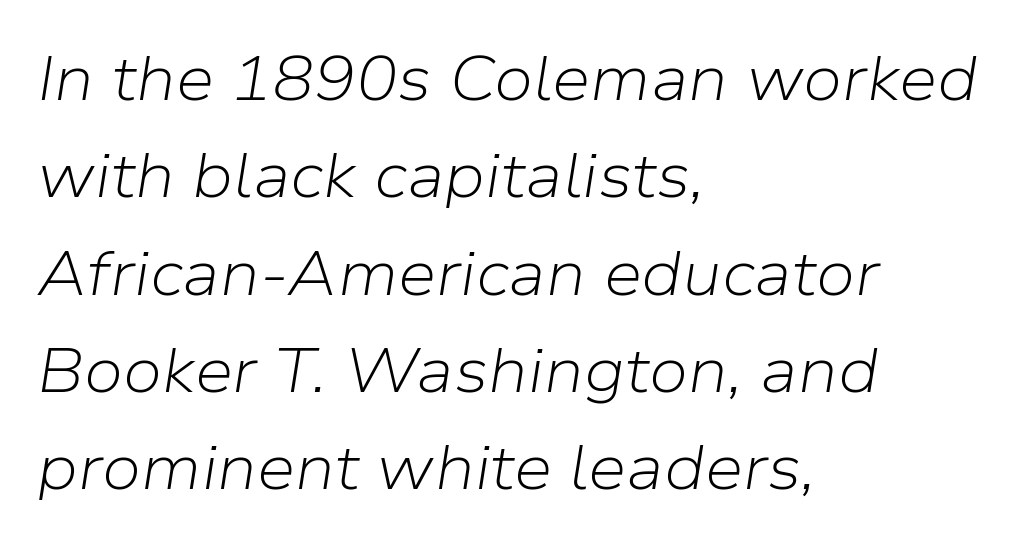
The image shows 62 px light type, italic (leaning right); set left-aligned, normal line spacing (1.57x), normal letter spacing, not underlined; low stroke contrast and a medium x-height.
